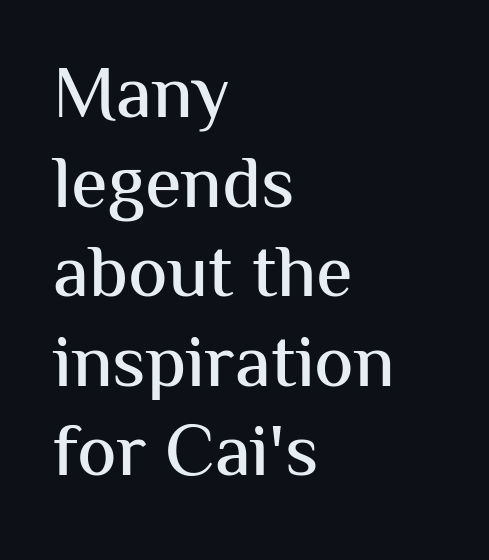
{"serif": "no", "italic": "no", "width": "normal", "stroke_contrast": "medium", "x_height": "medium", "monospaced": "no", "underline": "no", "align": "left", "line_spacing_ratio": 1.21, "letter_spacing": "normal", "letter_spacing_em": 0.0, "glyph_px": 74}
